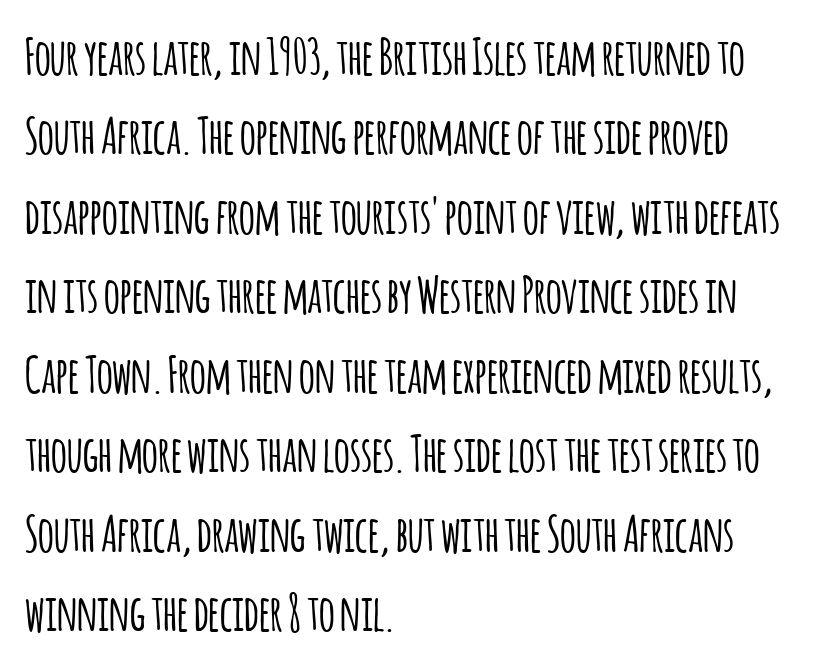
This is roman type, the default non-slanted kind. Does the type have serifs? No, each stem ends abruptly. Compared with typical body copy, the letter spacing here is the same. If you measured baseline to baseline, you'd find a middling distance.
